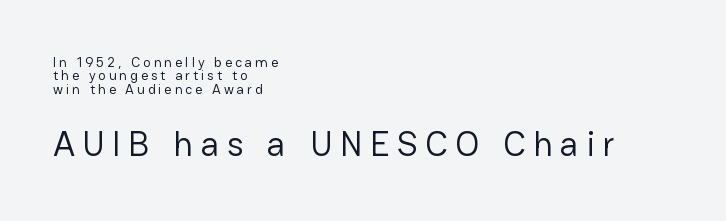
The axis of the letterforms is exactly vertical. Horizontally, the lines are justified to the leading edge only. Regarding serifs, this sample does without them. Varying glyph widths throughout — classic text-font behaviour.
